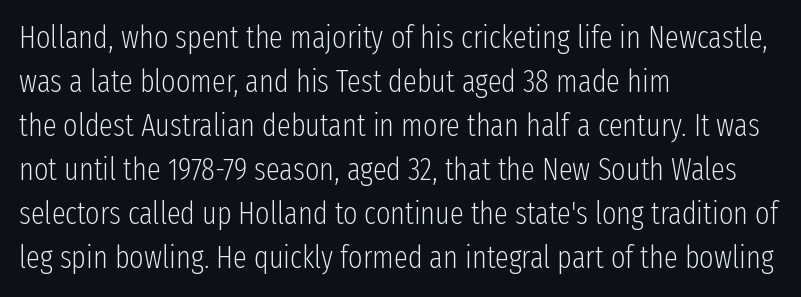
Q: Is the text bold? A: No.
Q: Is the text italic (slanted)? A: No, it is upright.
Q: Is the typeface a serif or a sans-serif typeface? A: Sans-serif.
Q: Is the text underlined? A: No.
Q: How is the paragraph aligned? A: Left-aligned.
Q: Is the spacing between letters normal or unusually wide? A: Normal.
Q: Is the spacing between lines tight, normal or loose? A: Normal.
Q: Width (condensed, normal, or wide)? A: Condensed.
Q: Stroke contrast? A: Low.
Q: x-height? A: Medium.
Q: Monospaced? A: No.
